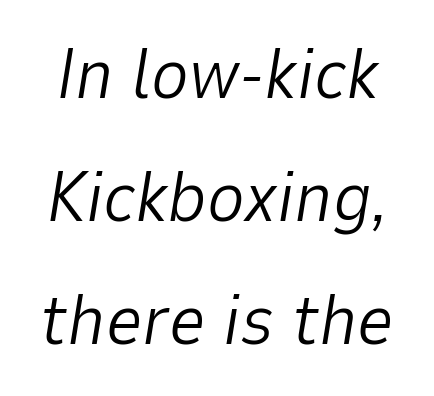
Q: Is the text bold? A: No.
Q: Is the text italic (slanted)? A: Yes, it leans right by about 9 degrees.
Q: Is the text underlined? A: No.
Q: Is the spacing between letters normal or unusually wide? A: Normal.
Q: Width (condensed, normal, or wide)? A: Normal.
Q: Stroke contrast? A: Low.
Q: x-height? A: Medium.
Q: Monospaced? A: No.
